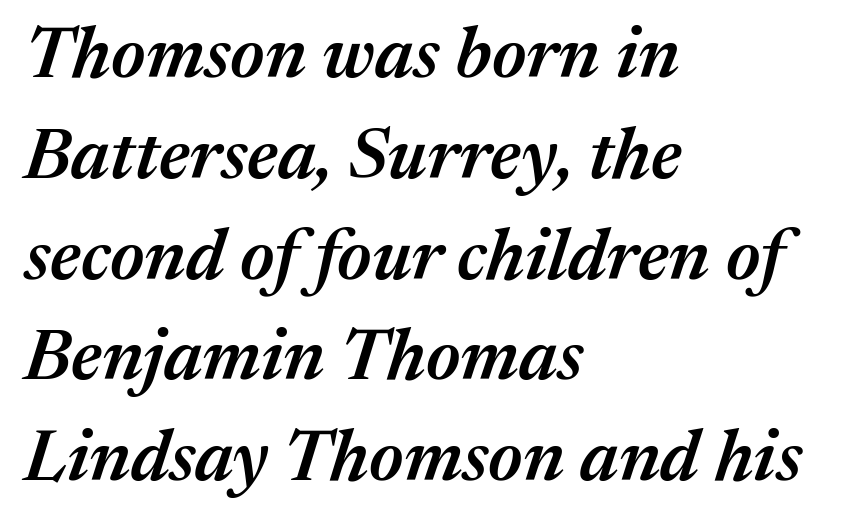
The image shows 72 px semibold type, italic (leaning right); set left-aligned, normal line spacing (1.4x), normal letter spacing, not underlined; medium stroke contrast and a medium x-height.
